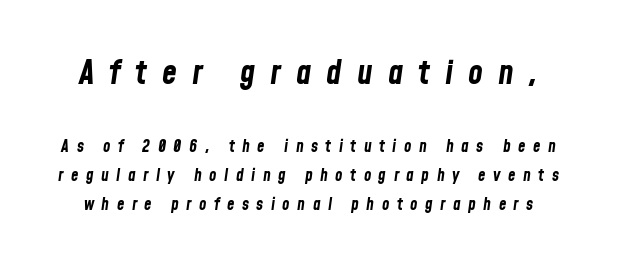
{"italic": "yes", "lean": "right", "slant_degrees": 8, "bold": "yes", "weight": "bold", "width": "condensed", "stroke_contrast": "low", "x_height": "medium", "monospaced": "no", "underline": "no", "line_spacing_ratio": 1.71, "letter_spacing": "wide", "letter_spacing_em": 0.44, "larger_block": "first", "size_ratio": 2.0, "glyph_px": 34}
